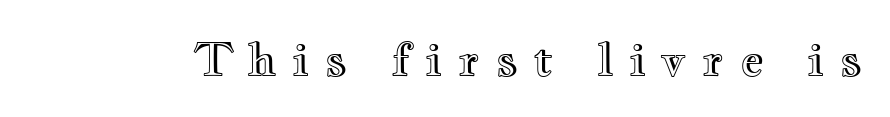
Q: Is the text italic (slanted)? A: No, it is upright.
Q: Is the text underlined? A: No.
Q: Is the spacing between letters normal or unusually wide? A: Unusually wide.
Q: Width (condensed, normal, or wide)? A: Wide.
Q: x-height? A: Small.
Q: Monospaced? A: No.
